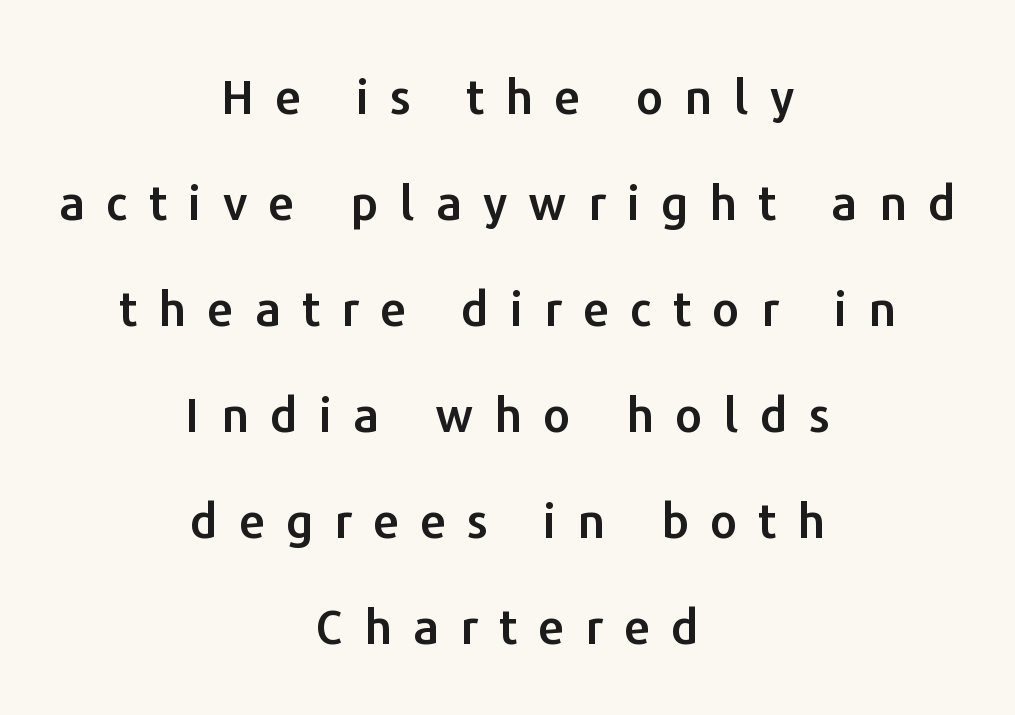
Q: Is the text italic (slanted)? A: No, it is upright.
Q: Is the typeface a serif or a sans-serif typeface? A: Sans-serif.
Q: Is the text underlined? A: No.
Q: How is the paragraph aligned? A: Centered.
Q: Is the spacing between letters normal or unusually wide? A: Unusually wide.
Q: Is the spacing between lines tight, normal or loose? A: Loose.
Q: Width (condensed, normal, or wide)? A: Normal.
Q: Stroke contrast? A: Low.
Q: x-height? A: Medium.
Q: Monospaced? A: No.
